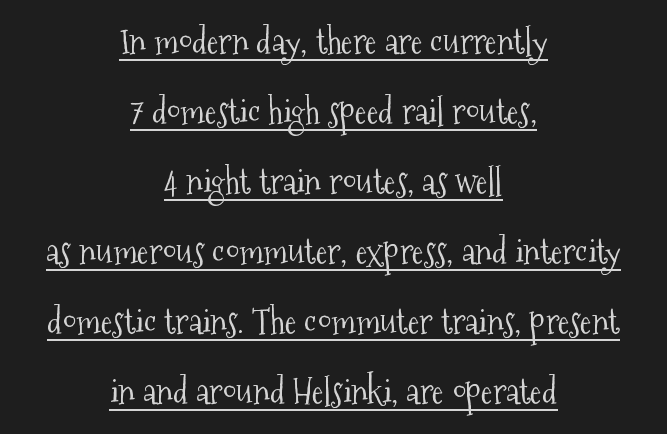
{"serif": "yes", "italic": "no", "bold": "no", "weight": "light", "width": "condensed", "stroke_contrast": "medium", "x_height": "medium", "monospaced": "no", "underline": "yes", "align": "center", "line_spacing": "loose", "line_spacing_ratio": 2.0, "letter_spacing": "normal", "letter_spacing_em": 0.0, "glyph_px": 35}
